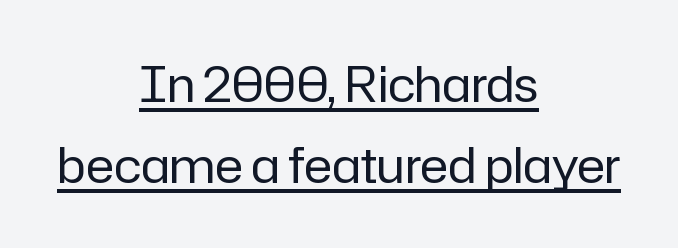
Q: Is the text bold? A: No.
Q: Is the text italic (slanted)? A: No, it is upright.
Q: Is the typeface a serif or a sans-serif typeface? A: Sans-serif.
Q: Is the text underlined? A: Yes.
Q: How is the paragraph aligned? A: Centered.
Q: Is the spacing between letters normal or unusually wide? A: Normal.
Q: Is the spacing between lines tight, normal or loose? A: Normal.
Q: Width (condensed, normal, or wide)? A: Normal.
Q: Stroke contrast? A: Low.
Q: x-height? A: Medium.
Q: Monospaced? A: No.
